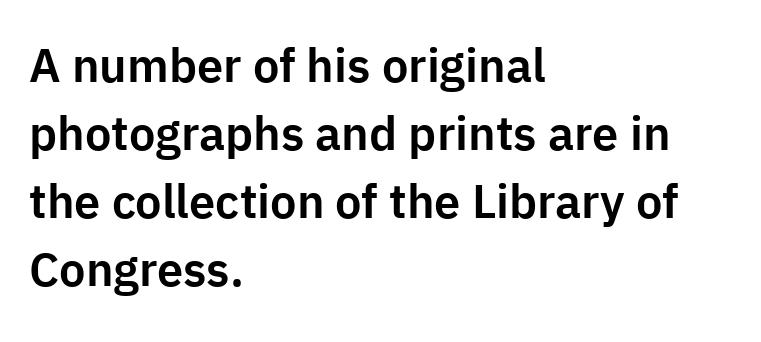
{"serif": "no", "italic": "no", "width": "normal", "stroke_contrast": "low", "x_height": "medium", "monospaced": "no", "underline": "no", "align": "left", "line_spacing": "normal", "line_spacing_ratio": 1.45, "letter_spacing": "normal", "letter_spacing_em": 0.0, "glyph_px": 47}
